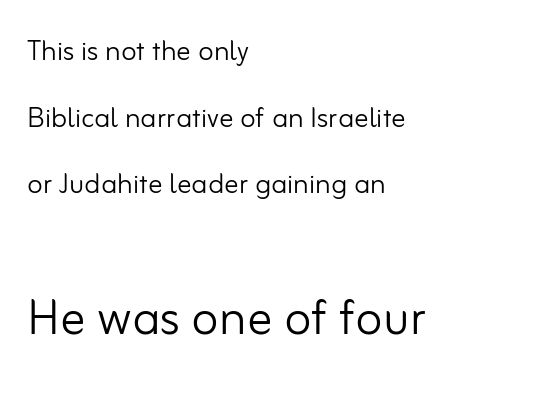
The image shows 63 px light sans-serif type, upright; set left-aligned, line spacing 1.85x, normal letter spacing, not underlined; the second (bottom) block is 1.75x larger; low stroke contrast and a small x-height.
